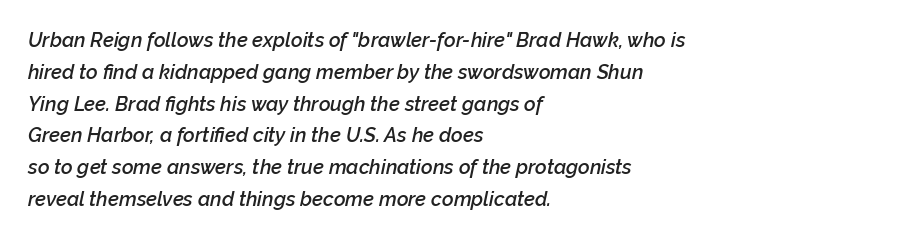
{"italic": "yes", "lean": "right", "slant_degrees": 12, "bold": "semi", "underline": "no", "align": "left", "line_spacing": "normal", "line_spacing_ratio": 1.59, "letter_spacing": "normal", "letter_spacing_em": 0.0, "glyph_px": 20}
